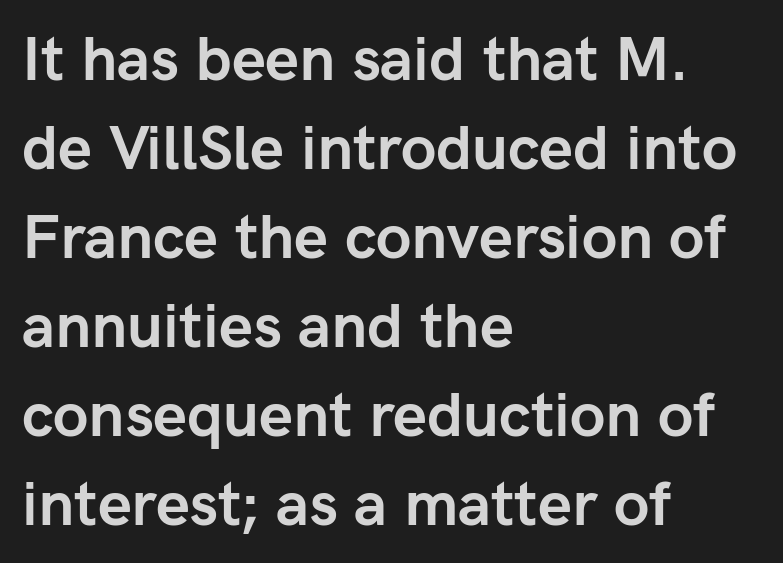
Q: Is the text bold? A: Yes.
Q: Is the text italic (slanted)? A: No, it is upright.
Q: Is the typeface a serif or a sans-serif typeface? A: Sans-serif.
Q: Is the text underlined? A: No.
Q: How is the paragraph aligned? A: Left-aligned.
Q: Is the spacing between letters normal or unusually wide? A: Normal.
Q: Is the spacing between lines tight, normal or loose? A: Normal.
Q: Width (condensed, normal, or wide)? A: Normal.
Q: Stroke contrast? A: Low.
Q: x-height? A: Medium.
Q: Monospaced? A: No.
